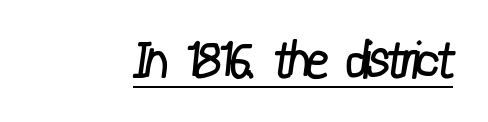
Look at the bottom of the vertical strokes: they stop flat, with no serifs. Quick note: underline on. No chunkiness to these letters — they're not bold. Is the letter spacing exaggerated? No — it looks like the ordinary default. The rendering uses natural spacing where letterforms have individual widths.
